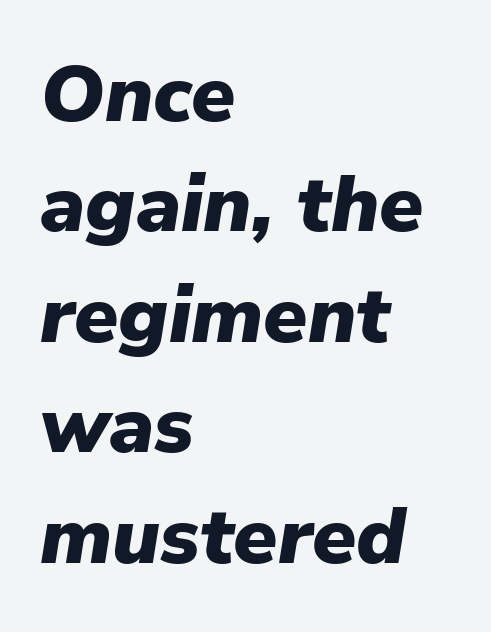
The letters sit at their default tracking, neither squeezed nor spread. Compared with an ordinary text face, these strokes are far heavier — a full bold. This rendering uses left alignment, leaving the right contour irregular. Line spacing here is normal. Slanted lettering throughout.
